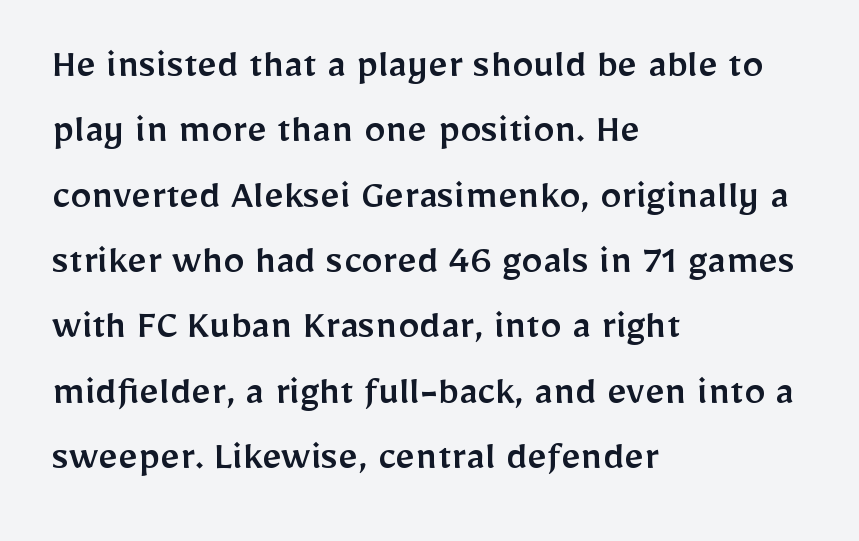
Q: Is the text italic (slanted)? A: No, it is upright.
Q: Is the typeface a serif or a sans-serif typeface? A: Sans-serif.
Q: Is the text underlined? A: No.
Q: How is the paragraph aligned? A: Left-aligned.
Q: Is the spacing between letters normal or unusually wide? A: Normal.
Q: Is the spacing between lines tight, normal or loose? A: Normal.
Q: Width (condensed, normal, or wide)? A: Normal.
Q: Stroke contrast? A: Low.
Q: x-height? A: Medium.
Q: Monospaced? A: No.
